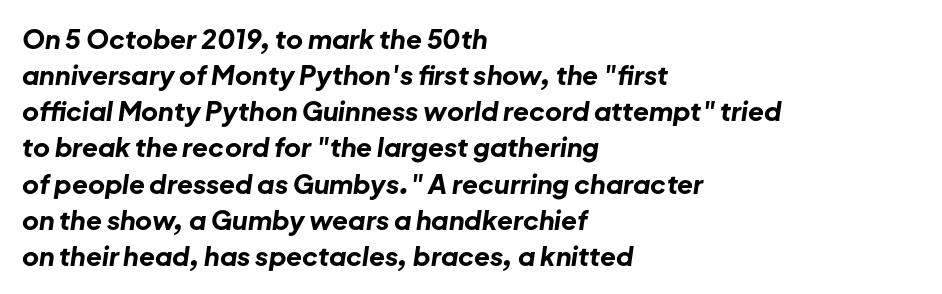
Q: Is the text bold? A: Yes.
Q: Is the text italic (slanted)? A: Yes, it leans right by about 8 degrees.
Q: Is the text underlined? A: No.
Q: How is the paragraph aligned? A: Left-aligned.
Q: Is the spacing between letters normal or unusually wide? A: Normal.
Q: Is the spacing between lines tight, normal or loose? A: Normal.
